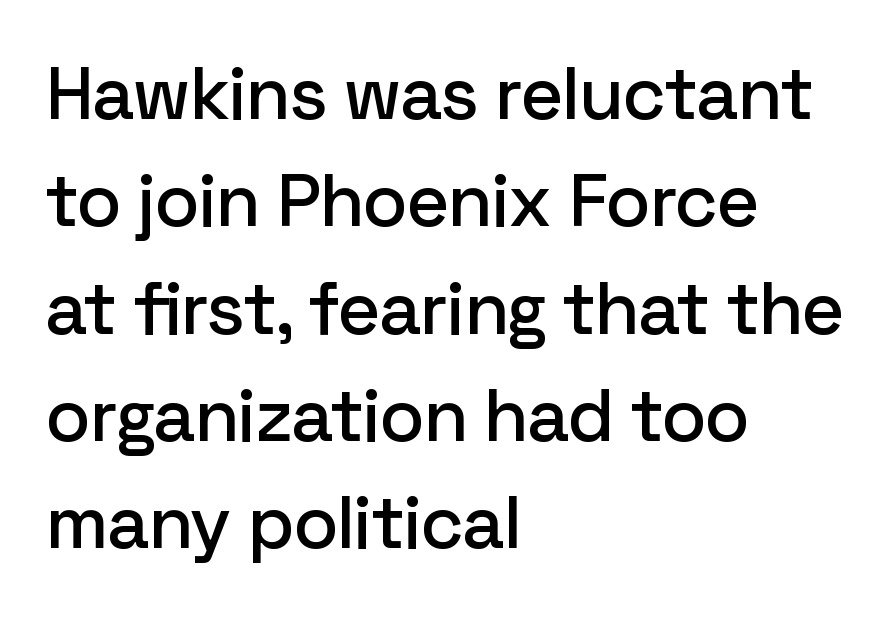
Q: Is the text italic (slanted)? A: No, it is upright.
Q: Is the typeface a serif or a sans-serif typeface? A: Sans-serif.
Q: Is the text underlined? A: No.
Q: How is the paragraph aligned? A: Left-aligned.
Q: Is the spacing between letters normal or unusually wide? A: Normal.
Q: Is the spacing between lines tight, normal or loose? A: Normal.
Q: Width (condensed, normal, or wide)? A: Normal.
Q: Stroke contrast? A: Low.
Q: x-height? A: Medium.
Q: Monospaced? A: No.
